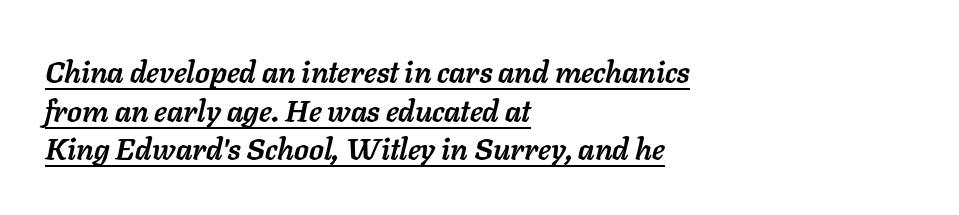
The image shows 30 px semibold type, italic (leaning right); set left-aligned, normal line spacing (1.29x), normal letter spacing, underlined; low stroke contrast and a medium x-height.
